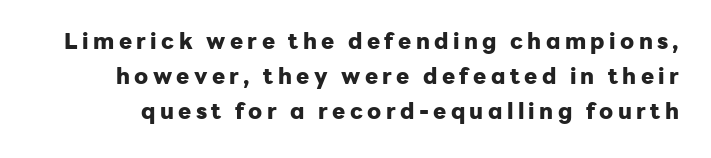
{"italic": "no", "bold": "yes", "underline": "no", "line_spacing": "normal", "line_spacing_ratio": 1.6, "letter_spacing": "wide", "letter_spacing_em": 0.2, "glyph_px": 22}
